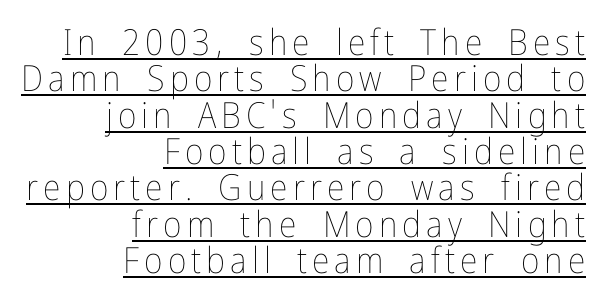
The image shows 36 px thin, condensed type, upright; set right-aligned, tight line spacing (1.01x), underlined; low stroke contrast and a medium x-height.
